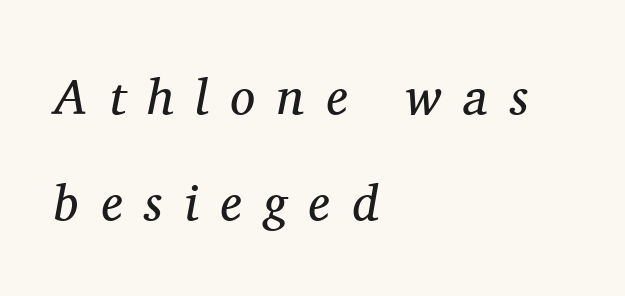
The image shows 50 px regular-weight serif type, italic (leaning right); set left-aligned, loose line spacing (2.12x), unusually wide letter spacing (+0.44 em), not underlined; medium stroke contrast and a medium x-height.
